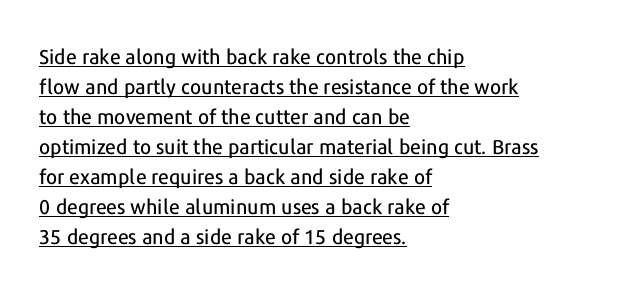
The lettering holds an erect, upright posture throughout. Layout note: lines flush left. Has an underline been added? It has. A normal amount of white space separates one row of letters from the next.
